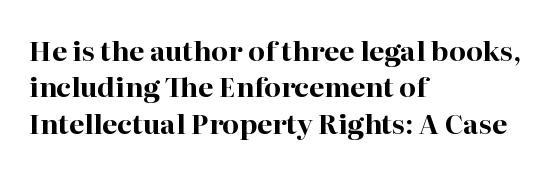
{"italic": "no", "bold": "yes", "underline": "no", "align": "left", "line_spacing": "normal", "line_spacing_ratio": 1.35, "letter_spacing": "normal", "letter_spacing_em": 0.0, "glyph_px": 27}
